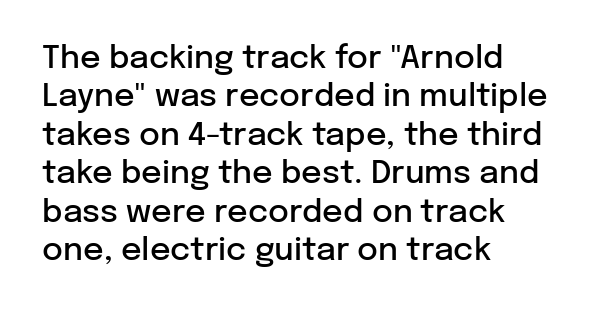
The image shows 32 px semibold sans-serif type, upright; set left-aligned, line spacing 1.2x, normal letter spacing, not underlined; low stroke contrast and a medium x-height.
